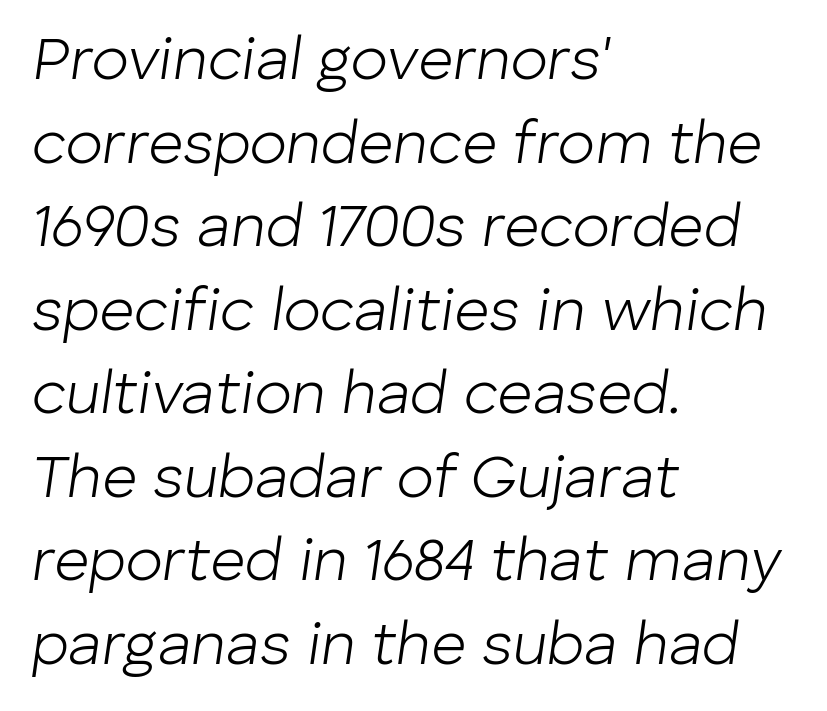
The image shows 61 px light type, italic (leaning right); set left-aligned, normal line spacing (1.37x), normal letter spacing, not underlined; low stroke contrast and a medium x-height.
